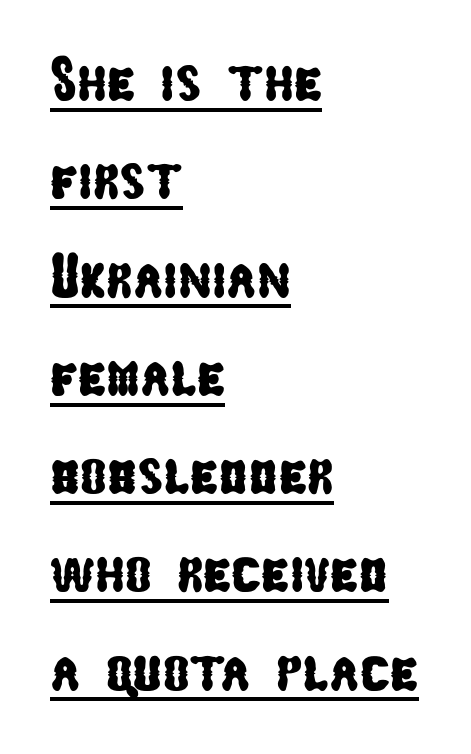
The image shows 63 px condensed sans-serif type; set left-aligned, normal line spacing (1.56x), normal letter spacing, underlined; low stroke contrast and a medium x-height.
